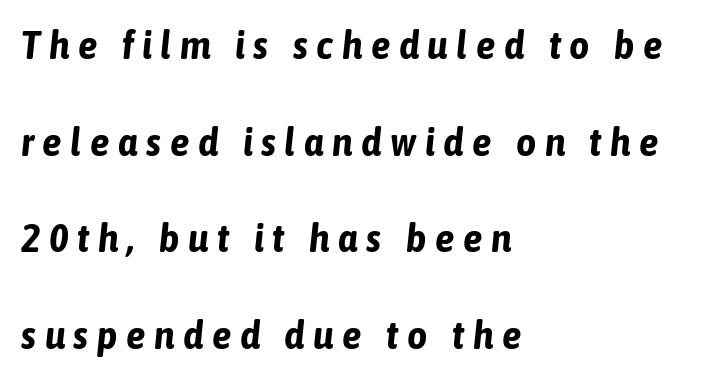
Q: Is the text bold? A: Yes.
Q: Is the text italic (slanted)? A: Yes, it leans right by about 6 degrees.
Q: Is the text underlined? A: No.
Q: How is the paragraph aligned? A: Left-aligned.
Q: Is the spacing between letters normal or unusually wide? A: Unusually wide.
Q: Is the spacing between lines tight, normal or loose? A: Loose.
Q: Width (condensed, normal, or wide)? A: Condensed.
Q: Stroke contrast? A: Low.
Q: x-height? A: Medium.
Q: Monospaced? A: No.
